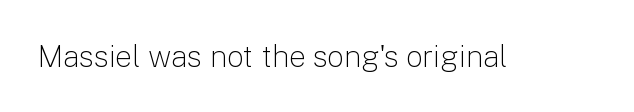
{"serif": "no", "italic": "no", "bold": "no", "weight": "light", "width": "normal", "stroke_contrast": "low", "x_height": "medium", "monospaced": "no", "underline": "no", "letter_spacing": "normal", "letter_spacing_em": 0.0, "glyph_px": 30}
